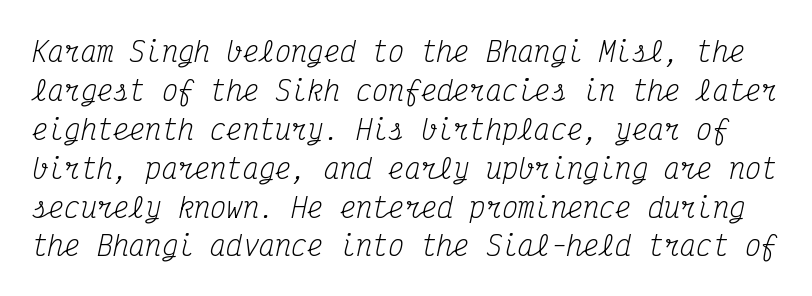
Just letters on the line, the space beneath them empty. If you measured baseline to baseline, you'd find a middling distance. The strokes are not fattened; the text isn't bold. This rendering leaves character spacing at its baseline value. Every character sits at an angle, as italics do.
